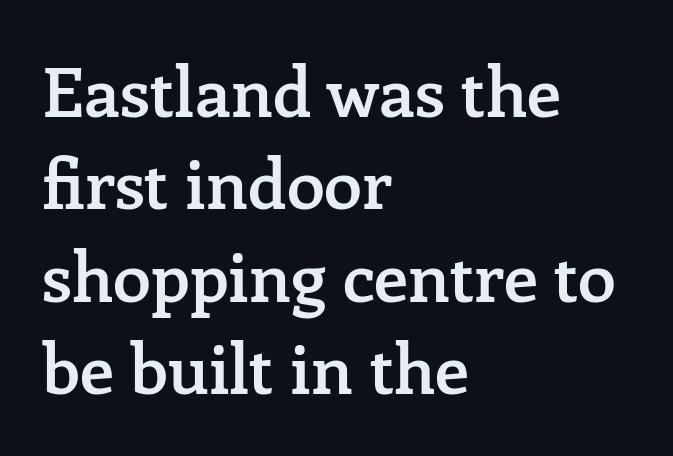
{"serif": "yes", "italic": "no", "bold": "semi", "weight": "semibold", "width": "normal", "stroke_contrast": "low", "x_height": "medium", "monospaced": "no", "underline": "no", "align": "left", "line_spacing": "normal", "line_spacing_ratio": 1.34, "letter_spacing": "normal", "letter_spacing_em": 0.0, "glyph_px": 69}
